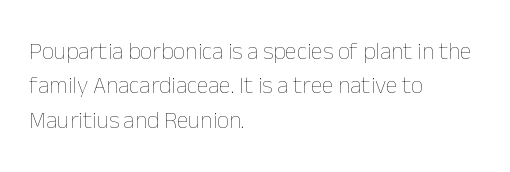
{"italic": "no", "bold": "no", "underline": "no", "align": "left", "line_spacing": "normal", "line_spacing_ratio": 1.43, "letter_spacing": "normal", "letter_spacing_em": 0.0, "glyph_px": 24}
